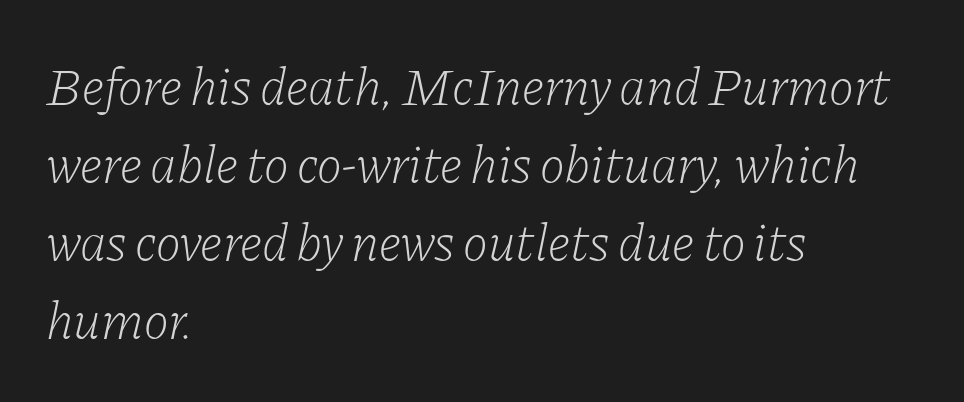
Inter-character spacing is left at the font's built-in metrics. These lines were composed using italics. Horizontal bands of white between lines are of average thickness. Regarding serifs, this sample has them. You could not count columns in this text — the font is proportionally spaced.
